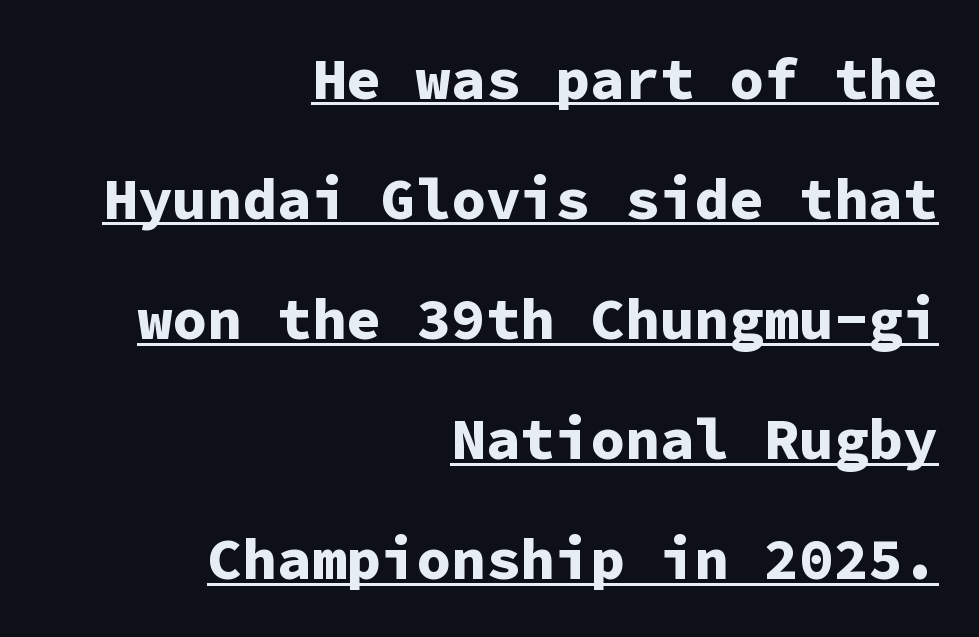
Q: Is the text bold? A: Yes.
Q: Is the text italic (slanted)? A: No, it is upright.
Q: Is the typeface a serif or a sans-serif typeface? A: Sans-serif.
Q: Is the text underlined? A: Yes.
Q: How is the paragraph aligned? A: Right-aligned.
Q: Is the spacing between letters normal or unusually wide? A: Normal.
Q: Is the spacing between lines tight, normal or loose? A: Loose.
Q: Width (condensed, normal, or wide)? A: Normal.
Q: Stroke contrast? A: Low.
Q: x-height? A: Medium.
Q: Monospaced? A: Yes.
